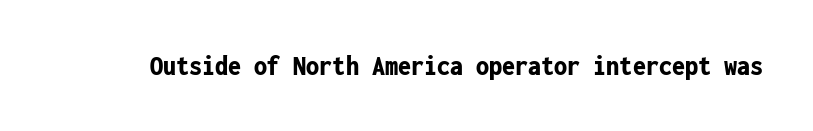
Words appear dense and cohesive because spacing is normal. You'd pick this weight for a headline — it's a proper bold. The specimen omits any rule beneath the text block's lines. Each letter, wide or thin by design, is forced into the same width here. Posture: upright roman. Type style note: lacks serifs.
